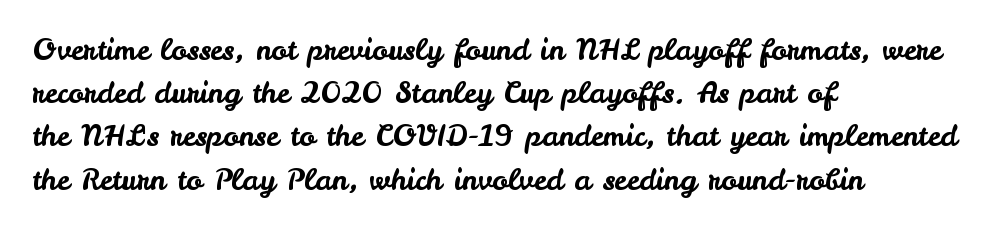
Serif or sans? Sans — the stroke terminals are bare. These lines sit exactly where default settings would place them. The passage shown is typed in a proportional face where columns would drift. Bare-footed words on every line.
